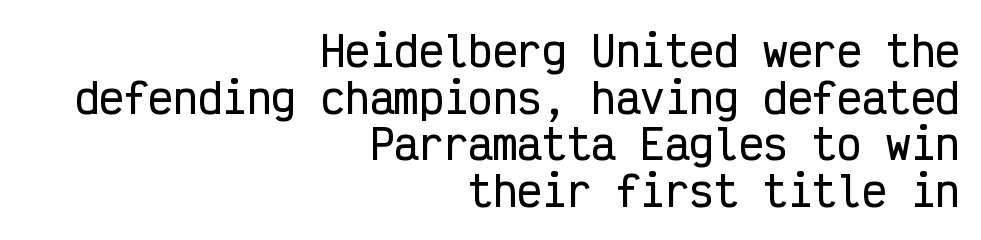
{"serif": "no", "italic": "no", "width": "condensed", "stroke_contrast": "low", "x_height": "medium", "monospaced": "yes", "underline": "no", "align": "right", "line_spacing": "tight", "line_spacing_ratio": 1.14, "letter_spacing": "normal", "letter_spacing_em": 0.0, "glyph_px": 41}
